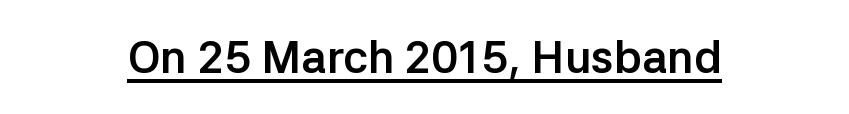
The image shows 45 px semibold sans-serif type, upright; set normal letter spacing, underlined; low stroke contrast and a medium x-height.
